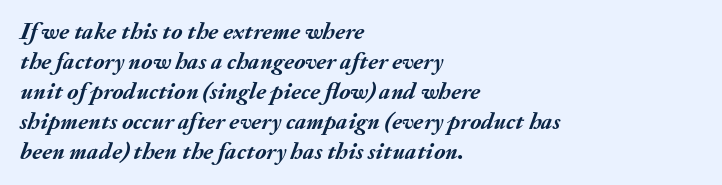
Q: Is the text bold? A: Yes.
Q: Is the text italic (slanted)? A: Yes, it leans right by about 20 degrees.
Q: Is the text underlined? A: No.
Q: How is the paragraph aligned? A: Left-aligned.
Q: Is the spacing between letters normal or unusually wide? A: Normal.
Q: Is the spacing between lines tight, normal or loose? A: Normal.
